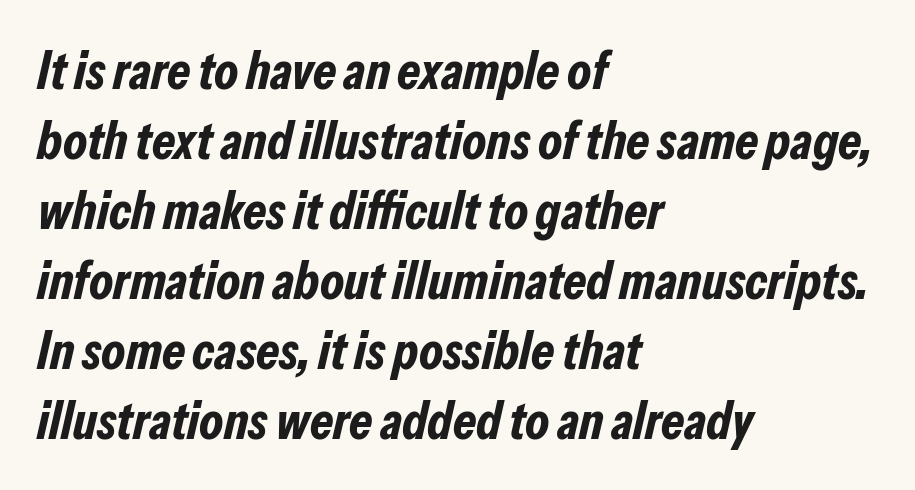
{"italic": "yes", "lean": "right", "slant_degrees": 13, "bold": "yes", "weight": "bold", "width": "condensed", "stroke_contrast": "low", "x_height": "medium", "monospaced": "no", "underline": "no", "align": "left", "line_spacing": "normal", "line_spacing_ratio": 1.32, "letter_spacing": "normal", "letter_spacing_em": 0.0, "glyph_px": 53}
